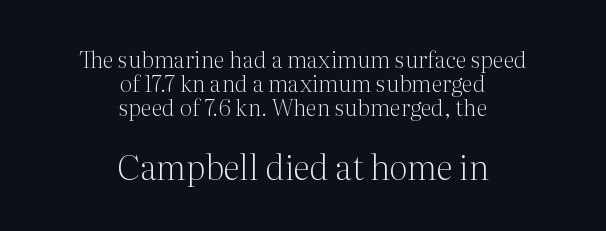
The image shows 34 px light serif type, upright; set centered, tight line spacing (1.04x), normal letter spacing, not underlined; the second (bottom) block is 1.48x larger; medium stroke contrast and a medium x-height.
